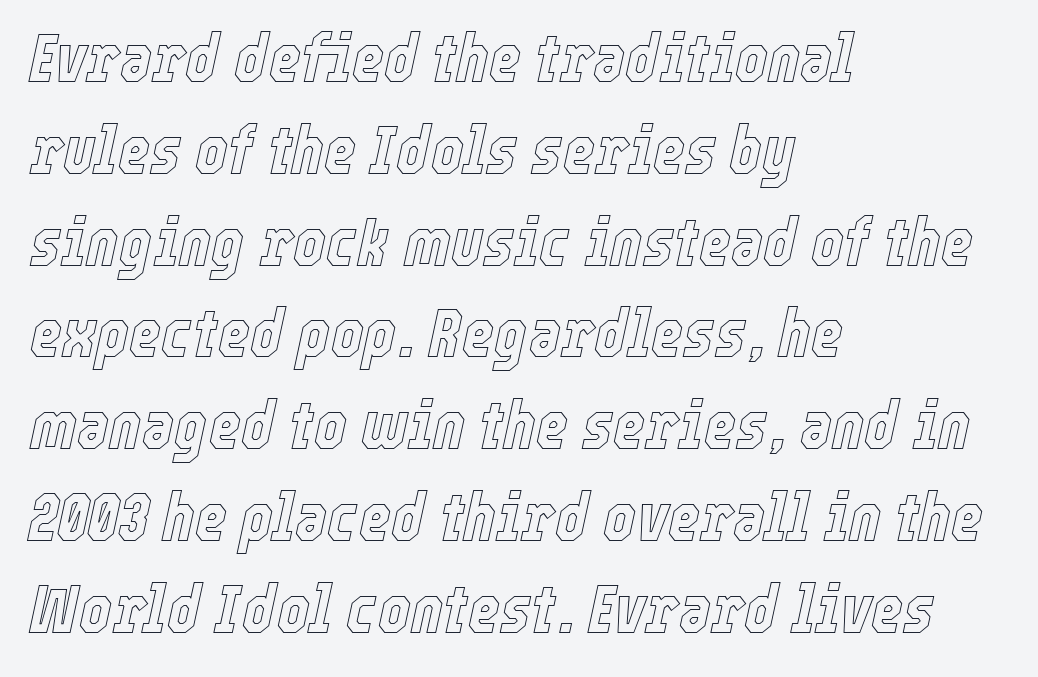
{"italic": "yes", "lean": "right", "slant_degrees": 12, "width": "condensed", "x_height": "medium", "monospaced": "no", "underline": "no", "align": "left", "line_spacing": "normal", "line_spacing_ratio": 1.33, "letter_spacing": "normal", "letter_spacing_em": 0.0, "glyph_px": 69}
